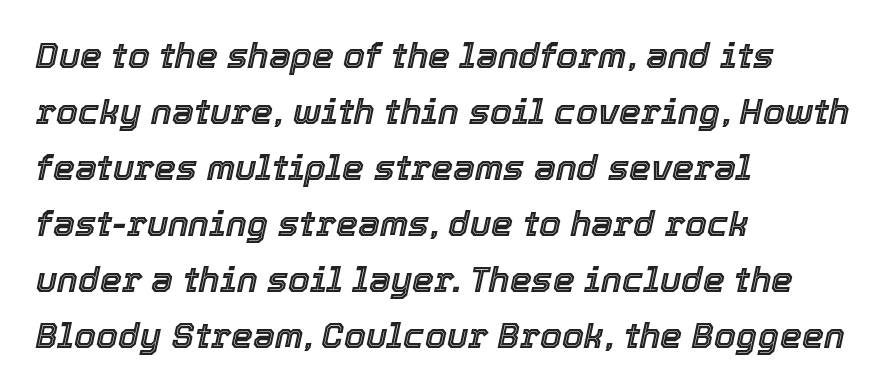
{"italic": "yes", "lean": "right", "slant_degrees": 12, "width": "normal", "x_height": "medium", "monospaced": "no", "underline": "no", "align": "left", "line_spacing": "normal", "line_spacing_ratio": 1.6, "letter_spacing": "normal", "letter_spacing_em": 0.0, "glyph_px": 35}
